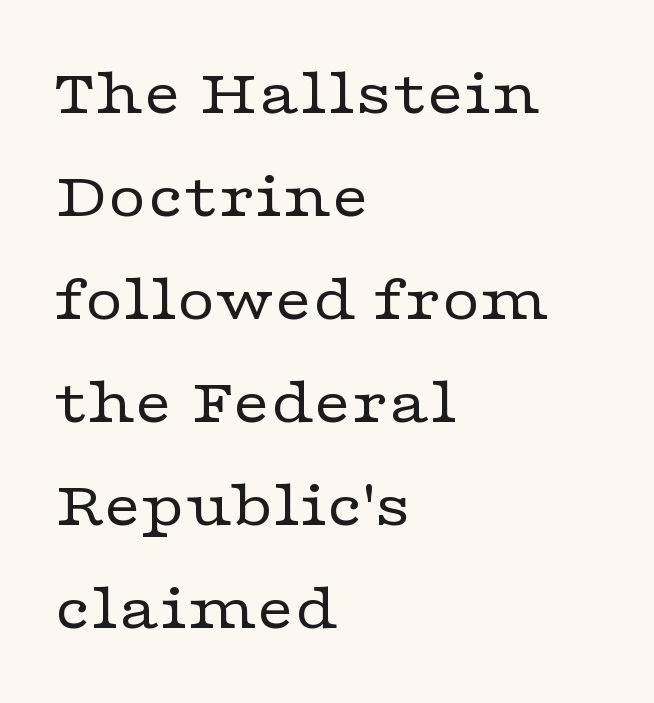
Stems here are at most as thick as an everyday book face. This sample has the flowing, uneven cadence of proportional lettering. Horizontal alignment here is leftward, the default for most running prose. The passage shown has conventional tracking throughout.
